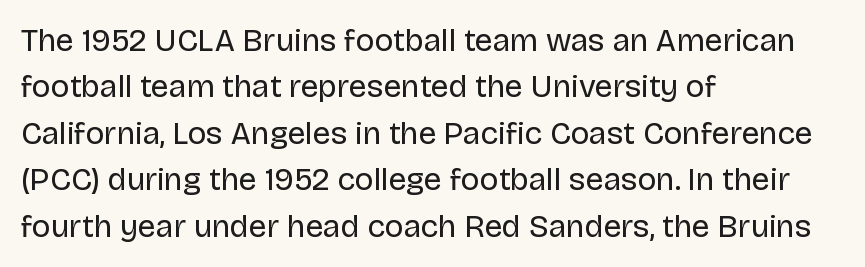
The image shows 32 px regular-weight sans-serif type, upright; set left-aligned, normal line spacing (1.45x), normal letter spacing, not underlined; low stroke contrast and a large x-height.
